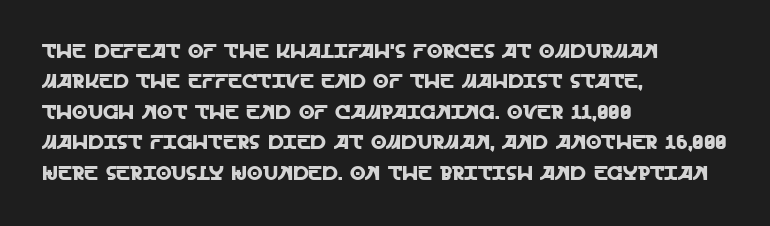
Q: Is the text italic (slanted)? A: No, it is upright.
Q: Is the text underlined? A: No.
Q: How is the paragraph aligned? A: Left-aligned.
Q: Is the spacing between letters normal or unusually wide? A: Normal.
Q: Is the spacing between lines tight, normal or loose? A: Normal.
